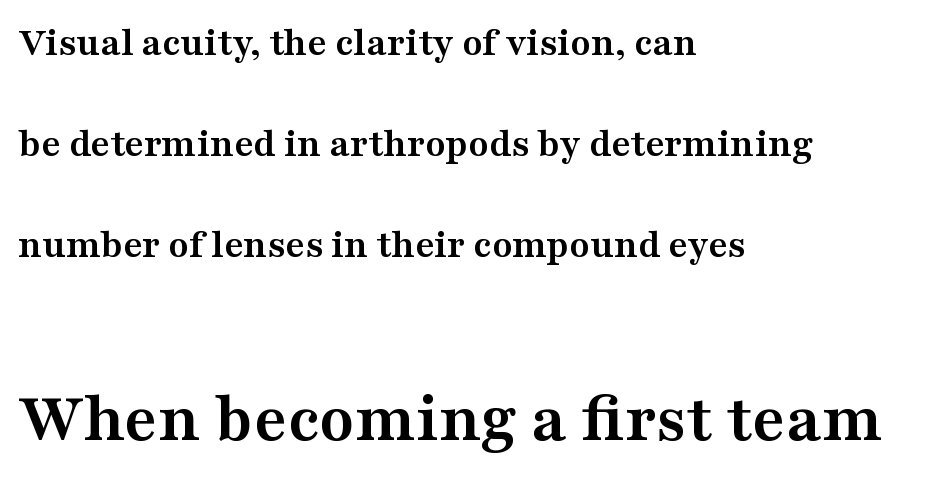
Vertical strokes here are truly vertical. Proportional: the letters do not fall into vertical columns. The face used here has the dense, thick strokes of a bold. Character size in the trailing block exceeds that of the leading block.
